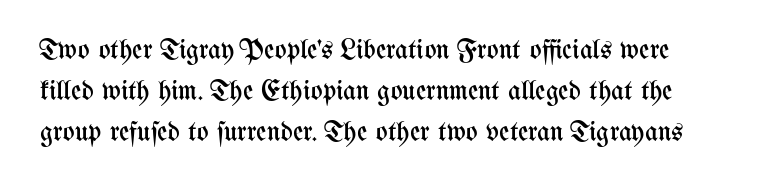
Q: Is the text bold? A: No.
Q: Is the text italic (slanted)? A: No, it is upright.
Q: Is the text underlined? A: No.
Q: Is the spacing between letters normal or unusually wide? A: Normal.
Q: Is the spacing between lines tight, normal or loose? A: Normal.
Q: Width (condensed, normal, or wide)? A: Condensed.
Q: Stroke contrast? A: Medium.
Q: x-height? A: Medium.
Q: Monospaced? A: No.
